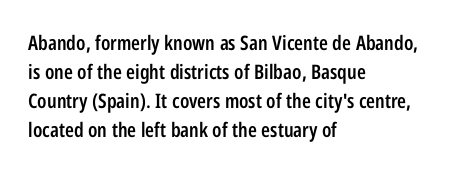
{"italic": "no", "bold": "semi", "underline": "no", "align": "left", "line_spacing": "normal", "line_spacing_ratio": 1.45, "letter_spacing": "normal", "letter_spacing_em": 0.0, "glyph_px": 20}
